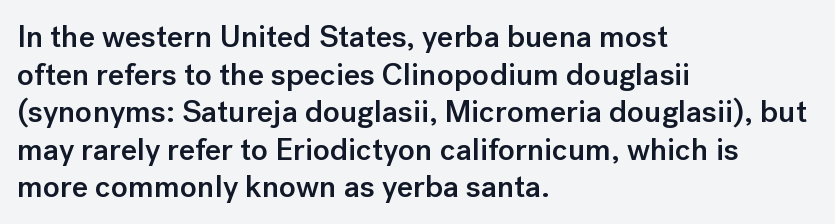
Compared with typical body copy, the letter spacing here is the same. The letters advance in unequal steps, a hallmark of proportional type. The typography opts for an upright posture over an oblique one. A clean baseline with only descenders dipping below it. A bit beefed up — I'd call it semibold rather than bold. Does the type have serifs? No, each stem ends abruptly.
